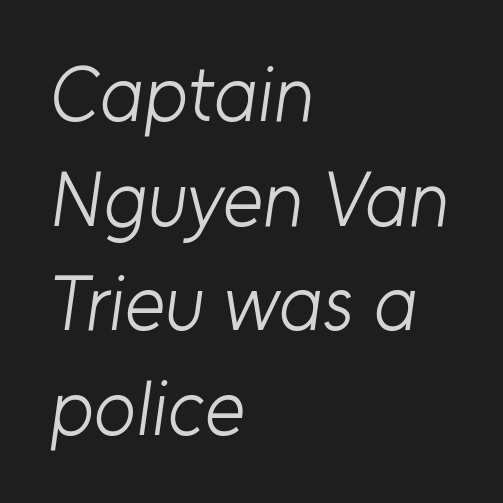
The image shows 77 px light sans-serif type; set left-aligned, normal line spacing (1.36x), normal letter spacing, not underlined; low stroke contrast and a medium x-height.
